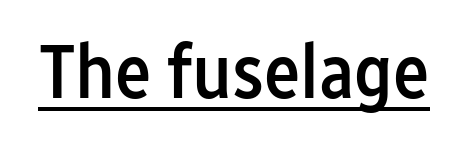
{"serif": "no", "italic": "no", "bold": "semi", "weight": "semibold", "width": "condensed", "stroke_contrast": "low", "x_height": "medium", "monospaced": "no", "underline": "yes", "letter_spacing": "normal", "letter_spacing_em": 0.0, "glyph_px": 77}
